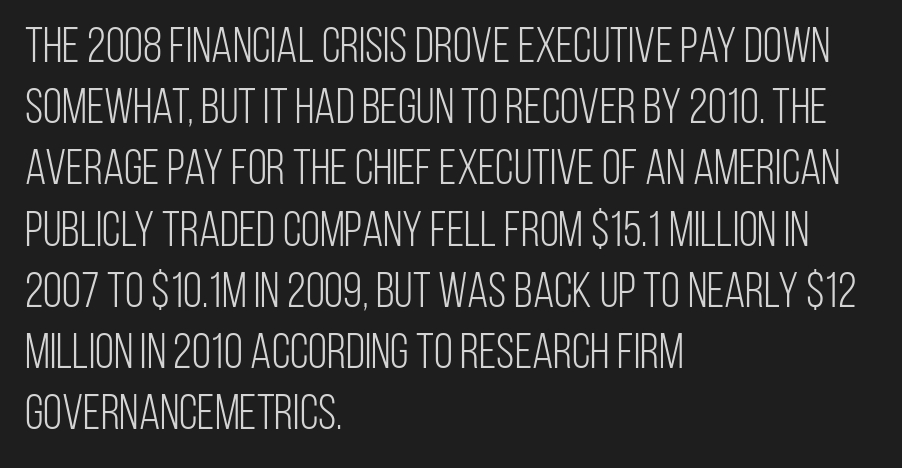
Is this a fixed-width face? No — the glyphs have proportional, varying widths. No extra tracking has been applied to these lines. No word sits above an underline. The strokes carry an ordinary text weight at most. Vertical strokes here are truly vertical.
